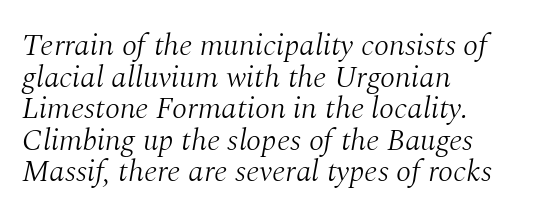
Here the glyphs are tracked normally, forming tight word shapes. Honestly, the rows look squashed on top of each other. The letterforms sit at book weight or below. The rag falls on the right side of this text block. Is this a fixed-width face? No — the glyphs have proportional, varying widths. Slant detected: the letters are inclined.
